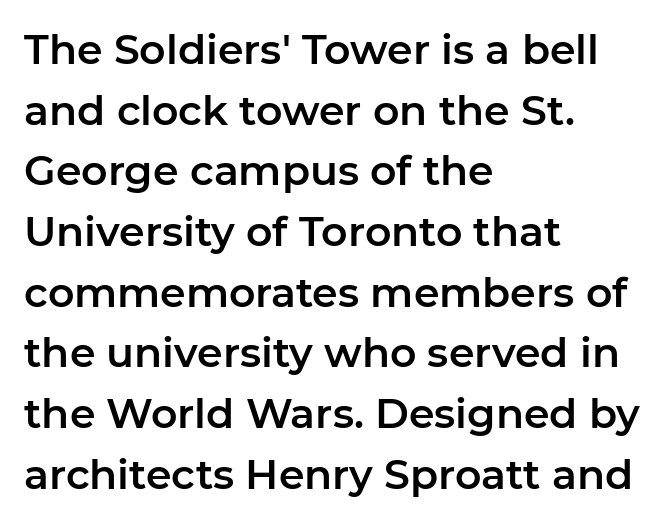
Q: Is the text italic (slanted)? A: No, it is upright.
Q: Is the typeface a serif or a sans-serif typeface? A: Sans-serif.
Q: Is the text underlined? A: No.
Q: How is the paragraph aligned? A: Left-aligned.
Q: Is the spacing between letters normal or unusually wide? A: Normal.
Q: Is the spacing between lines tight, normal or loose? A: Normal.
Q: Width (condensed, normal, or wide)? A: Normal.
Q: Stroke contrast? A: Low.
Q: x-height? A: Medium.
Q: Monospaced? A: No.
